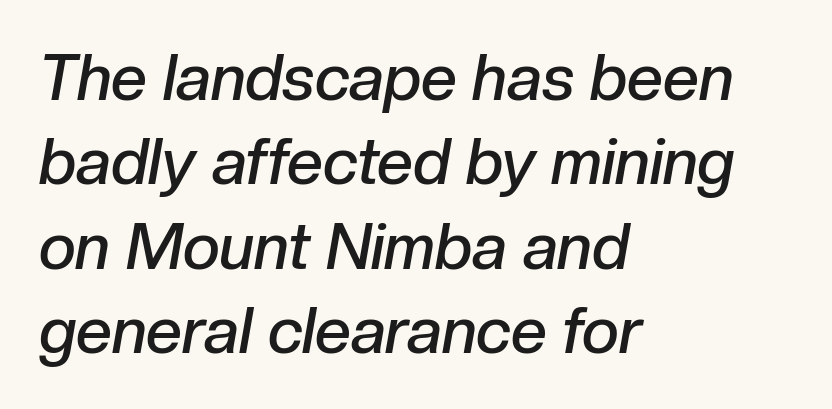
{"italic": "yes", "lean": "right", "slant_degrees": 10, "bold": "semi", "weight": "semibold", "width": "normal", "stroke_contrast": "low", "x_height": "medium", "monospaced": "no", "underline": "no", "align": "left", "line_spacing": "normal", "line_spacing_ratio": 1.32, "letter_spacing": "normal", "letter_spacing_em": 0.0, "glyph_px": 64}
